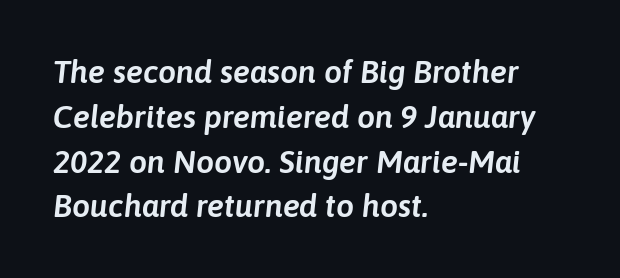
{"italic": "yes", "lean": "right", "slant_degrees": 6, "width": "normal", "stroke_contrast": "low", "x_height": "medium", "monospaced": "no", "underline": "no", "align": "left", "line_spacing": "normal", "line_spacing_ratio": 1.4, "letter_spacing": "normal", "letter_spacing_em": 0.0, "glyph_px": 32}
